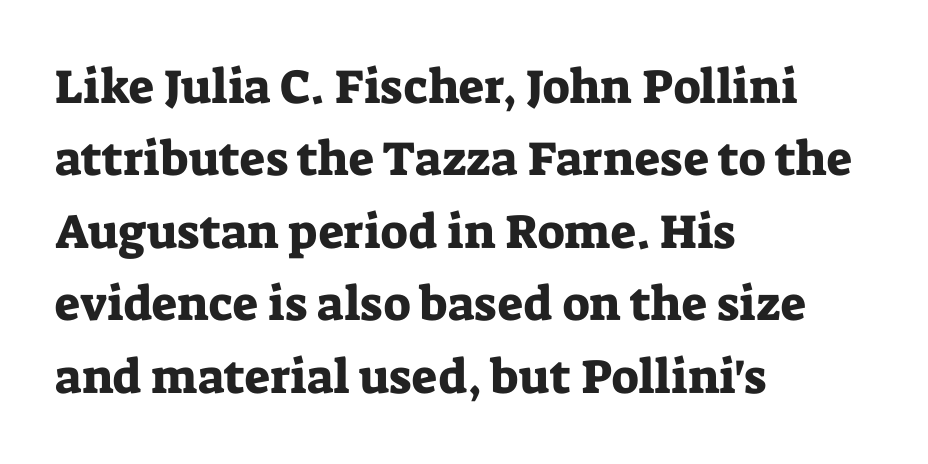
The image shows 48 px serif type, upright; set left-aligned, normal line spacing (1.51x), normal letter spacing, not underlined; low stroke contrast and a medium x-height.
